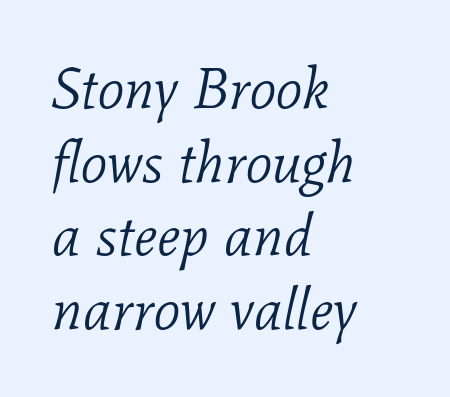
Q: Is the text bold? A: No.
Q: Is the text italic (slanted)? A: Yes, it leans right by about 11 degrees.
Q: Is the typeface a serif or a sans-serif typeface? A: Serif.
Q: Is the text underlined? A: No.
Q: How is the paragraph aligned? A: Left-aligned.
Q: Is the spacing between letters normal or unusually wide? A: Normal.
Q: Is the spacing between lines tight, normal or loose? A: Normal.
Q: Width (condensed, normal, or wide)? A: Normal.
Q: Stroke contrast? A: Low.
Q: x-height? A: Medium.
Q: Monospaced? A: No.
